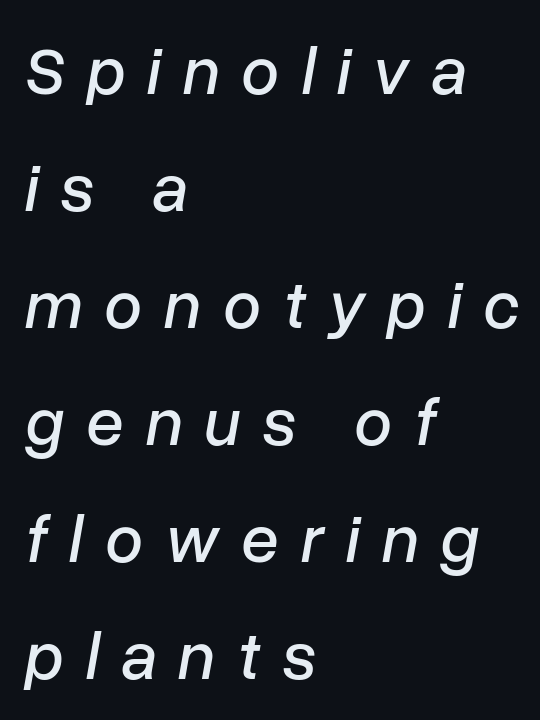
The image shows 68 px text type, italic (leaning right); set left-aligned, line spacing 1.72x, unusually wide letter spacing (+0.32 em), not underlined; low stroke contrast and a medium x-height.
